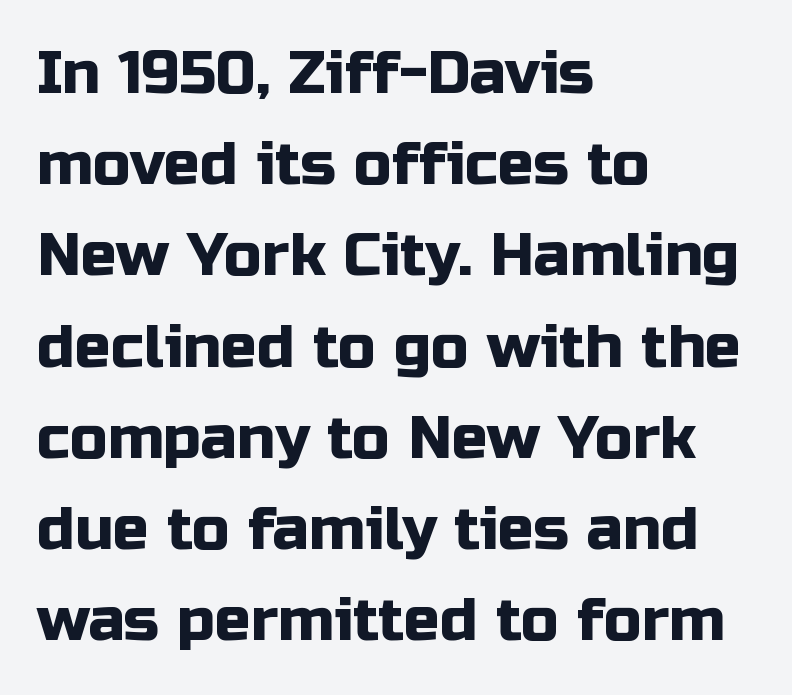
{"serif": "no", "italic": "no", "width": "normal", "stroke_contrast": "low", "x_height": "medium", "monospaced": "no", "underline": "no", "align": "left", "line_spacing": "normal", "line_spacing_ratio": 1.52, "letter_spacing": "normal", "letter_spacing_em": 0.0, "glyph_px": 60}
